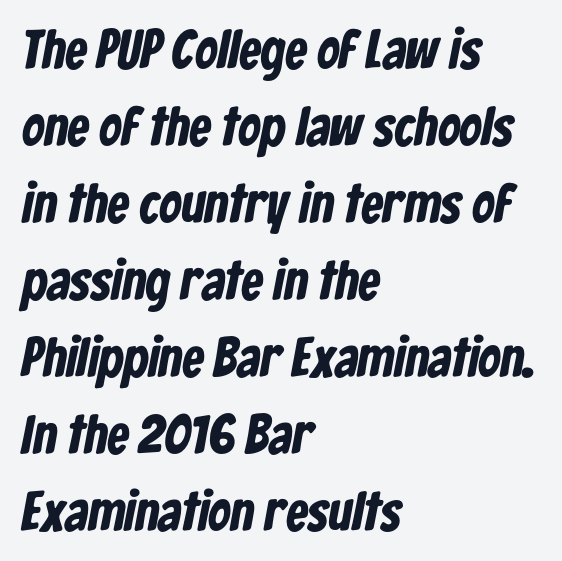
Serif or sans? Sans — the stroke terminals are bare. The passage shown is emphatically bold. Letter spacing: default. The vertical gap from one line to the next is medium.
